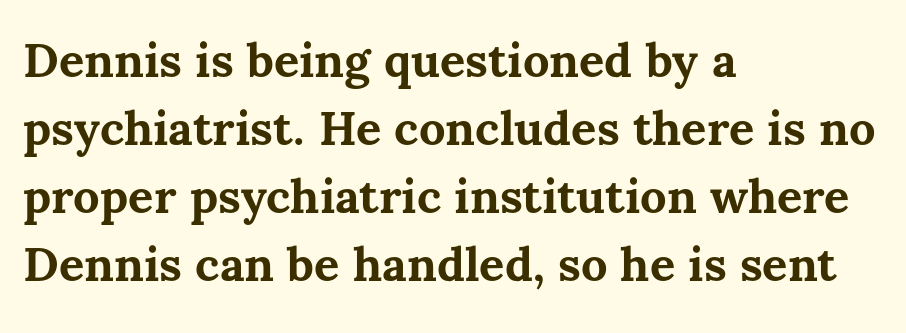
The image shows 47 px bold type, upright; set left-aligned, normal line spacing (1.45x), normal letter spacing, not underlined; medium stroke contrast and a medium x-height.
